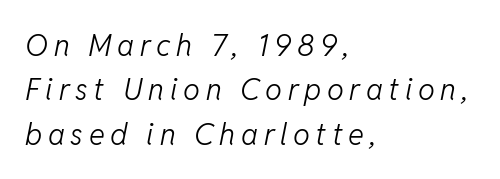
This is oblique type, the kind used for emphasis or titles. The passage is arranged the way most books set body copy — flush left. Descenders hang freely into open space. Proportional: the letters do not fall into vertical columns.
